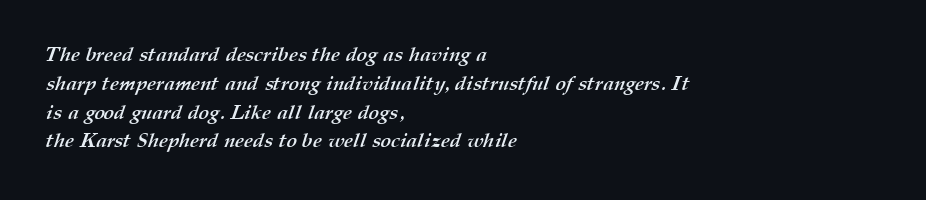
The rendering keeps characters at their native spacing. Does the copy run flush right? No — it runs flush left. A clean baseline with only descenders dipping below it. Normally led — the rows are evenly, conventionally spaced. Emphasis by weight is at full strength: bold.
